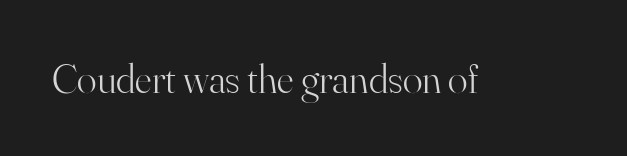
Tall strokes in this sample are plumb rather than angled. The type is set solid horizontally, with unmodified tracking. The zone under the glyphs is completely vacant. Letterform terminals end in serifs throughout the passage. No extra ink here — the face is not bold. These lines are rendered in a variable-pitch font.
